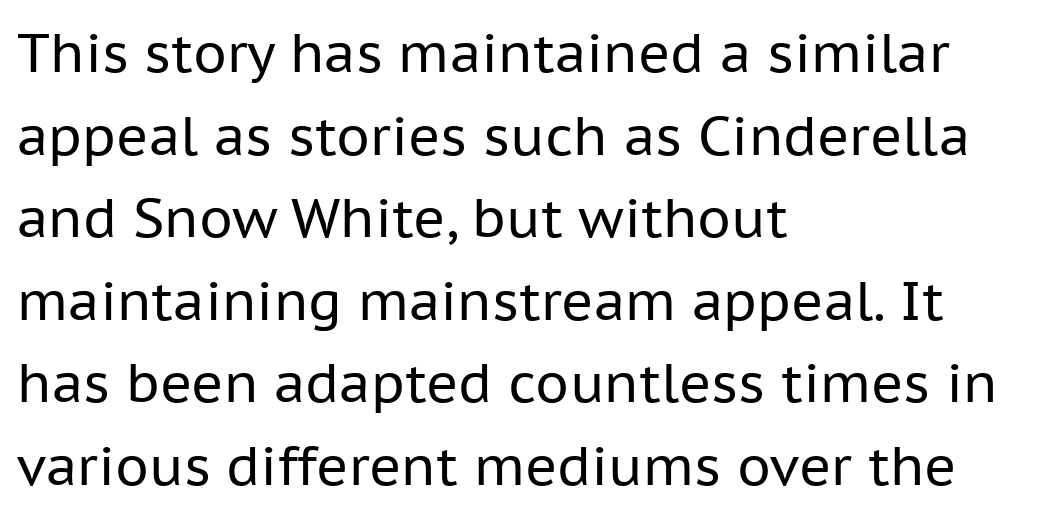
Q: Is the text bold? A: No.
Q: Is the text italic (slanted)? A: No, it is upright.
Q: Is the typeface a serif or a sans-serif typeface? A: Sans-serif.
Q: Is the text underlined? A: No.
Q: How is the paragraph aligned? A: Left-aligned.
Q: Is the spacing between letters normal or unusually wide? A: Normal.
Q: Is the spacing between lines tight, normal or loose? A: Normal.
Q: Width (condensed, normal, or wide)? A: Normal.
Q: Stroke contrast? A: Low.
Q: x-height? A: Medium.
Q: Monospaced? A: No.
